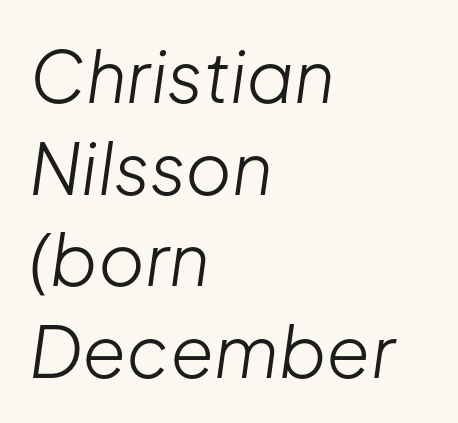
The image shows 71 px light type, italic (leaning right); set left-aligned, normal line spacing (1.29x), normal letter spacing, not underlined; low stroke contrast and a medium x-height.
